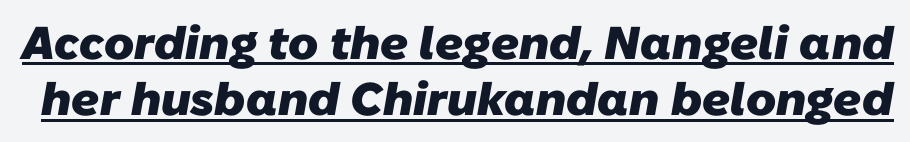
The image shows 46 px heavy sans-serif type; set line spacing 1.22x, normal letter spacing, underlined; low stroke contrast and a medium x-height.
